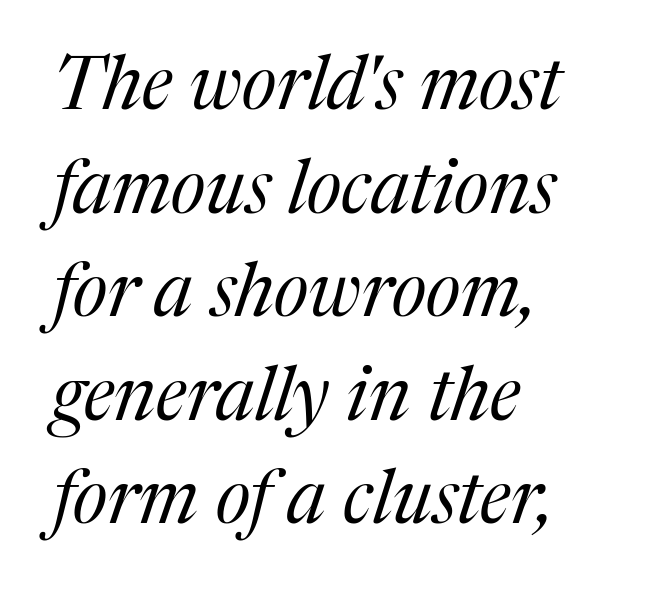
{"serif": "yes", "italic": "yes", "lean": "right", "slant_degrees": 17, "bold": "no", "weight": "regular", "width": "normal", "stroke_contrast": "medium", "x_height": "medium", "monospaced": "no", "underline": "no", "align": "left", "line_spacing": "normal", "line_spacing_ratio": 1.4, "letter_spacing": "normal", "letter_spacing_em": 0.0, "glyph_px": 74}
